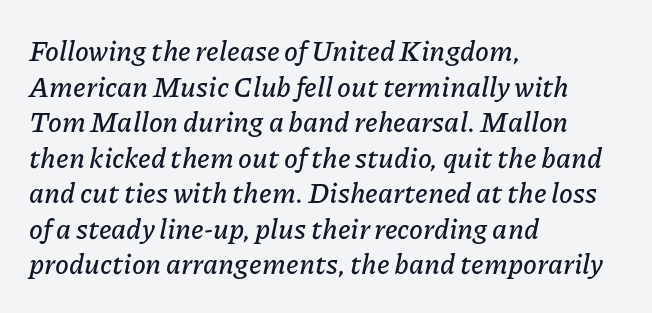
The letters advance in unequal steps, a hallmark of proportional type. Observe the lean: these are italic letterforms. Compared with a centered layout, this one pins lines to the left instead. Observe the ordinary spacing: letters are neighbours, not strangers. Any mark beneath the type? The region is blank. In terms of leading, this rendering sits right in the middle.
